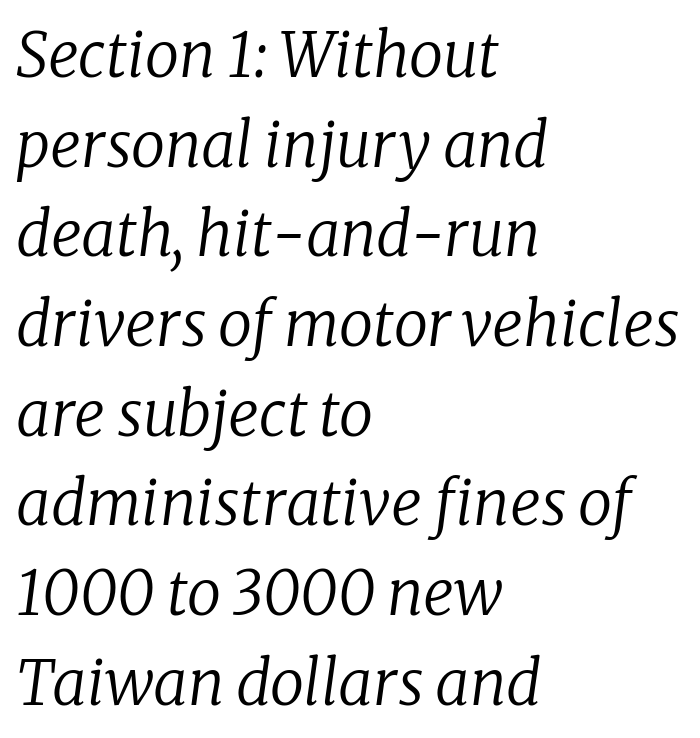
Examine the stroke ends and you'll spot serifs. If you drew a ruler down the left edge, every line would touch it. Successive baselines arrive at the customary interval. Honestly, the letter spacing is just normal — you wouldn't notice it. Weight: in the light-to-regular range.
